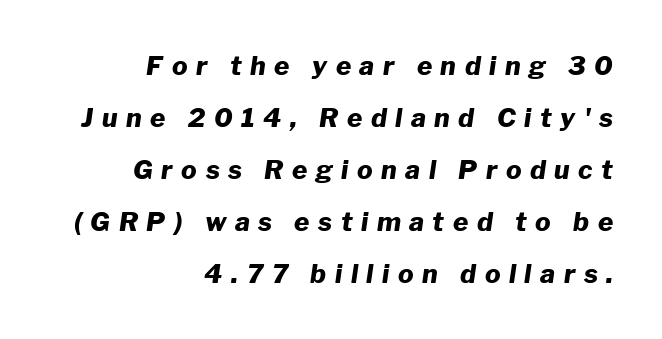
Q: Is the text bold? A: Yes.
Q: Is the text italic (slanted)? A: Yes, it leans right by about 8 degrees.
Q: Is the text underlined? A: No.
Q: How is the paragraph aligned? A: Right-aligned.
Q: Is the spacing between letters normal or unusually wide? A: Unusually wide.
Q: Is the spacing between lines tight, normal or loose? A: Loose.
